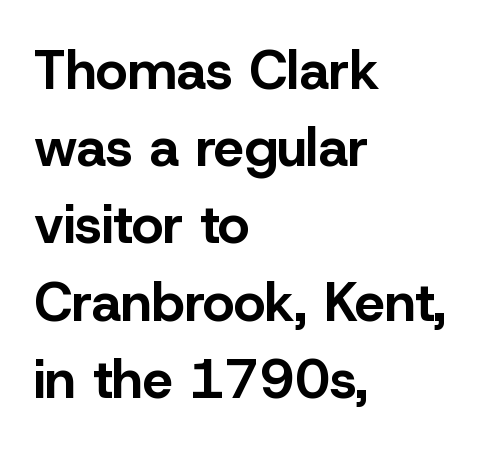
Q: Is the text bold? A: Yes.
Q: Is the text italic (slanted)? A: No, it is upright.
Q: Is the typeface a serif or a sans-serif typeface? A: Sans-serif.
Q: Is the text underlined? A: No.
Q: How is the paragraph aligned? A: Left-aligned.
Q: Is the spacing between letters normal or unusually wide? A: Normal.
Q: Is the spacing between lines tight, normal or loose? A: Normal.
Q: Width (condensed, normal, or wide)? A: Normal.
Q: Stroke contrast? A: Low.
Q: x-height? A: Medium.
Q: Monospaced? A: No.
